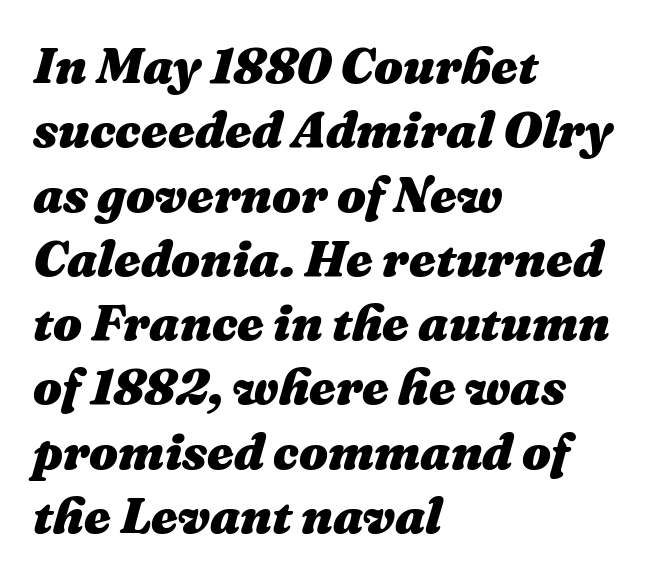
Q: Is the text bold? A: Yes.
Q: Is the text italic (slanted)? A: Yes, it leans right by about 16 degrees.
Q: Is the text underlined? A: No.
Q: How is the paragraph aligned? A: Left-aligned.
Q: Is the spacing between letters normal or unusually wide? A: Normal.
Q: Is the spacing between lines tight, normal or loose? A: Normal.
Q: Width (condensed, normal, or wide)? A: Normal.
Q: Stroke contrast? A: Medium.
Q: x-height? A: Medium.
Q: Monospaced? A: No.
